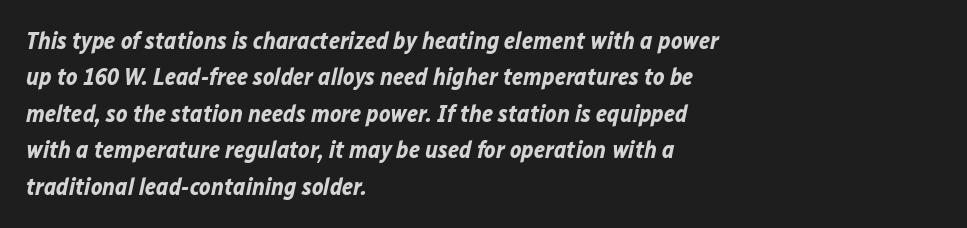
{"italic": "yes", "lean": "right", "slant_degrees": 12, "bold": "yes", "underline": "no", "align": "left", "line_spacing": "normal", "line_spacing_ratio": 1.52, "letter_spacing": "normal", "letter_spacing_em": 0.0, "glyph_px": 24}
